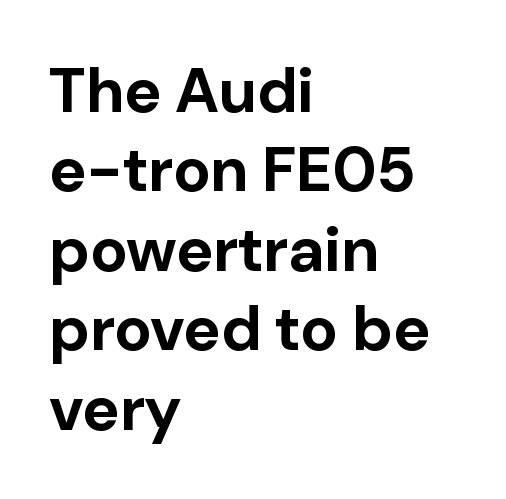
{"serif": "no", "italic": "no", "bold": "yes", "weight": "bold", "width": "normal", "stroke_contrast": "low", "x_height": "medium", "monospaced": "no", "underline": "no", "align": "left", "line_spacing": "normal", "line_spacing_ratio": 1.26, "letter_spacing": "normal", "letter_spacing_em": 0.0, "glyph_px": 63}
